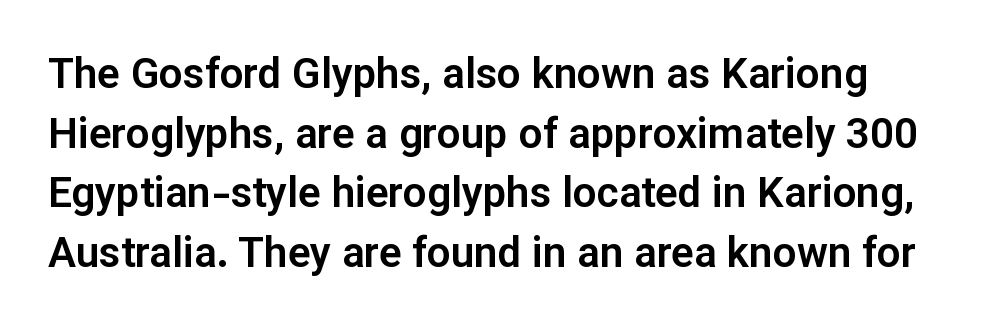
{"serif": "no", "italic": "no", "width": "normal", "stroke_contrast": "low", "x_height": "medium", "monospaced": "no", "underline": "no", "line_spacing": "normal", "line_spacing_ratio": 1.42, "letter_spacing": "normal", "letter_spacing_em": 0.0, "glyph_px": 42}
